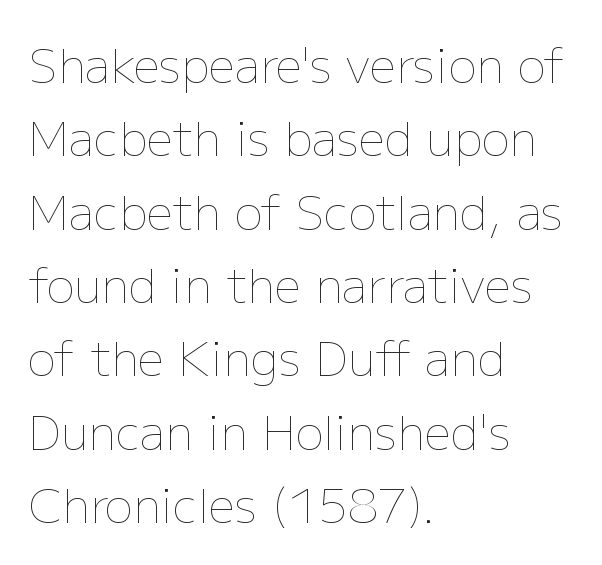
A clean baseline with only descenders dipping below it. Letters have the restrained weight of plain body copy at most. This sample has the flowing, uneven cadence of proportional lettering. Notice how the stems are strictly vertical — no italics here. Does extra space separate the letters? No, they use regular spacing. Is there much room between lines? A standard amount, neither cramped nor airy.
